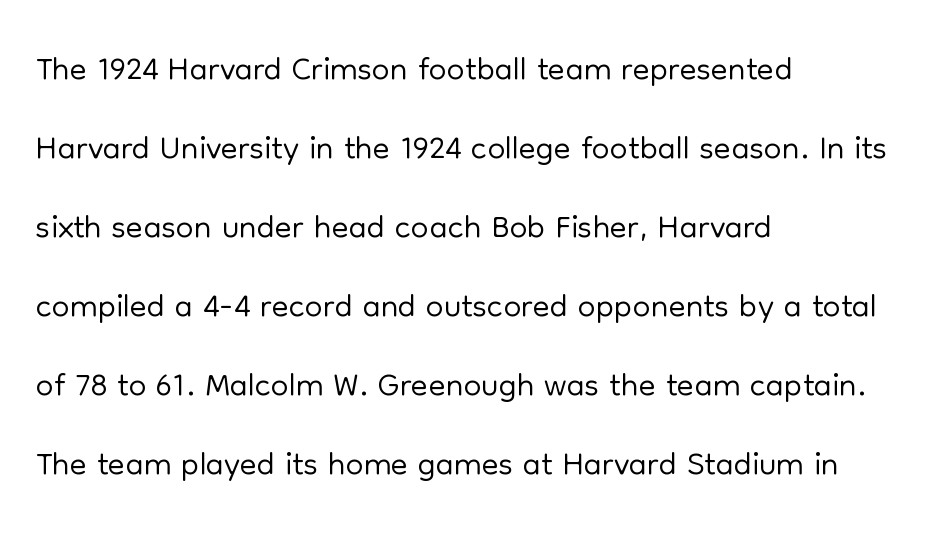
{"serif": "no", "italic": "no", "bold": "no", "weight": "light", "width": "normal", "stroke_contrast": "low", "x_height": "medium", "monospaced": "no", "underline": "no", "align": "left", "line_spacing": "normal", "line_spacing_ratio": 1.58, "letter_spacing": "normal", "letter_spacing_em": 0.0, "glyph_px": 50}
